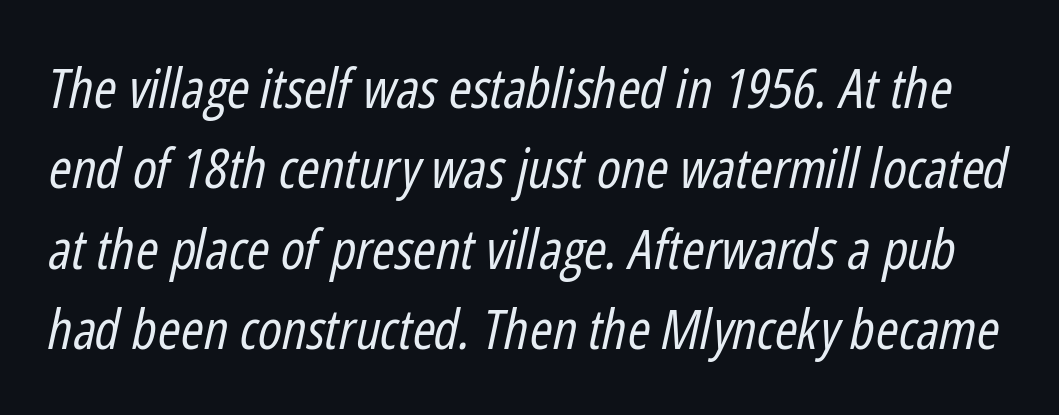
{"italic": "yes", "lean": "right", "slant_degrees": 12, "bold": "no", "weight": "regular", "width": "condensed", "stroke_contrast": "low", "x_height": "medium", "monospaced": "no", "underline": "no", "line_spacing": "normal", "line_spacing_ratio": 1.46, "letter_spacing": "normal", "letter_spacing_em": 0.0, "glyph_px": 55}
